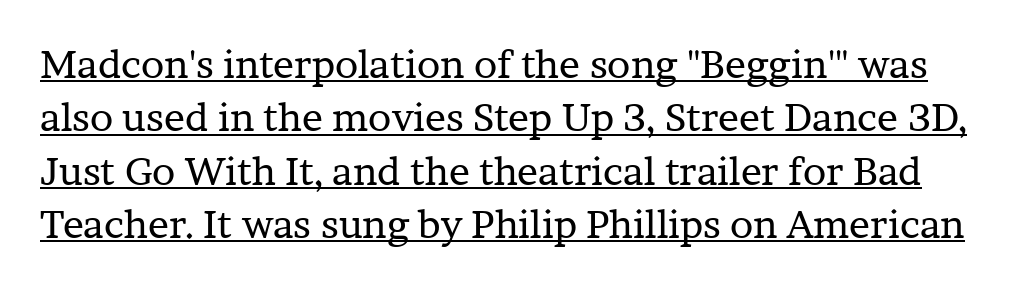
{"serif": "yes", "italic": "no", "bold": "no", "weight": "regular", "width": "normal", "stroke_contrast": "low", "x_height": "medium", "monospaced": "no", "underline": "yes", "line_spacing": "normal", "line_spacing_ratio": 1.37, "letter_spacing": "normal", "letter_spacing_em": 0.0, "glyph_px": 39}
